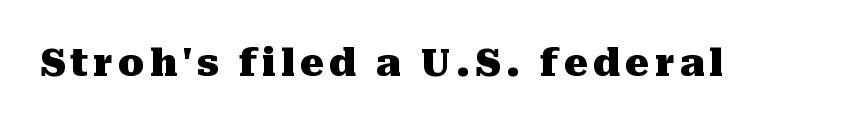
{"serif": "yes", "italic": "no", "bold": "yes", "weight": "heavy", "width": "normal", "stroke_contrast": "medium", "x_height": "medium", "monospaced": "no", "underline": "no", "glyph_px": 38}
